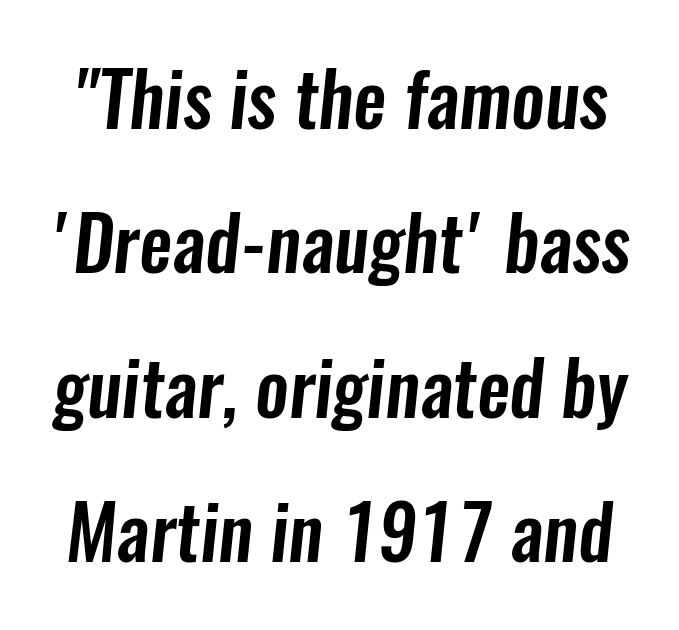
In terms of letterform style, serifs are entirely absent. Nothing unusual about the tracking: characters are spaced as the font intends. The passage shown stacks its lines with a broad gap. Character widths vary here, with narrow letters taking less room than wide ones. Any mark beneath the type? The region is blank.
